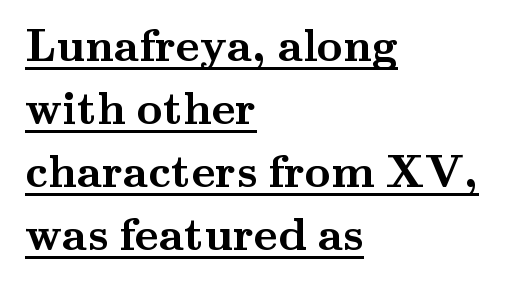
{"serif": "yes", "italic": "no", "bold": "yes", "weight": "semibold", "width": "wide", "stroke_contrast": "medium", "x_height": "small", "monospaced": "no", "underline": "yes", "align": "left", "line_spacing": "normal", "line_spacing_ratio": 1.4, "letter_spacing": "normal", "letter_spacing_em": 0.0, "glyph_px": 45}
